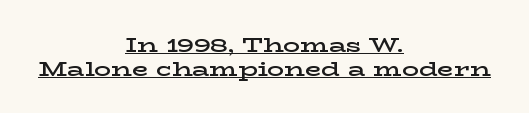
The image shows 21 px text type, upright; set centered, tight line spacing (1.12x), normal letter spacing, underlined.
